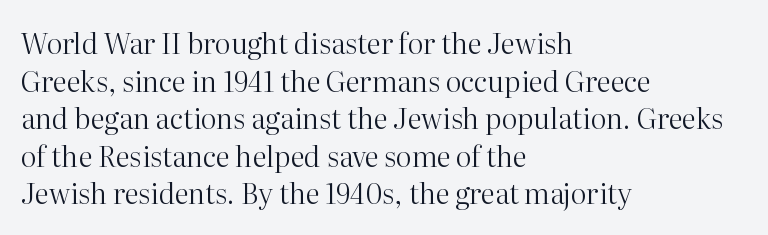
Q: Is the text bold? A: No.
Q: Is the text italic (slanted)? A: No, it is upright.
Q: Is the typeface a serif or a sans-serif typeface? A: Serif.
Q: Is the text underlined? A: No.
Q: How is the paragraph aligned? A: Left-aligned.
Q: Is the spacing between letters normal or unusually wide? A: Normal.
Q: Is the spacing between lines tight, normal or loose? A: Normal.
Q: Width (condensed, normal, or wide)? A: Normal.
Q: Stroke contrast? A: High.
Q: x-height? A: Medium.
Q: Monospaced? A: No.
